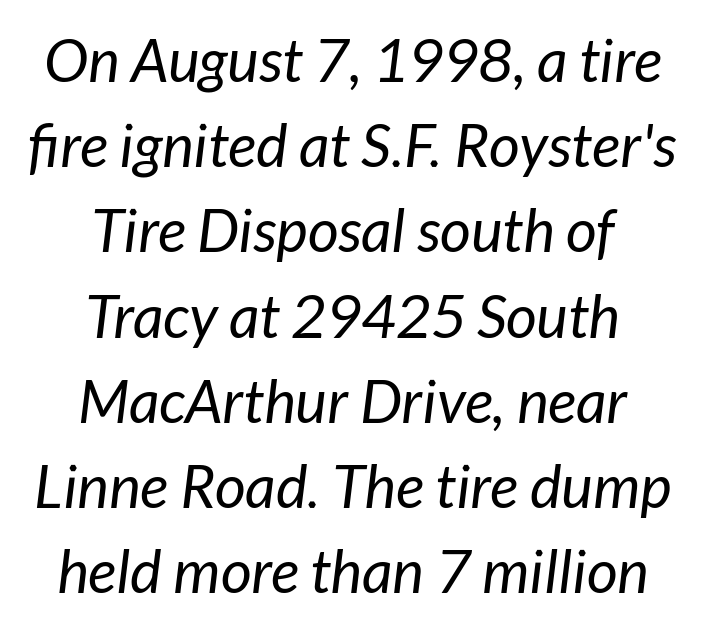
Q: Is the text bold? A: No.
Q: Is the text italic (slanted)? A: Yes, it leans right by about 7 degrees.
Q: Is the text underlined? A: No.
Q: How is the paragraph aligned? A: Centered.
Q: Is the spacing between letters normal or unusually wide? A: Normal.
Q: Is the spacing between lines tight, normal or loose? A: Normal.
Q: Width (condensed, normal, or wide)? A: Normal.
Q: Stroke contrast? A: Low.
Q: x-height? A: Medium.
Q: Monospaced? A: No.
